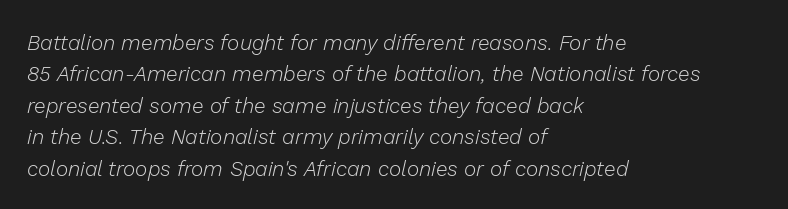
{"italic": "yes", "lean": "right", "slant_degrees": 13, "bold": "no", "underline": "no", "align": "left", "line_spacing": "normal", "line_spacing_ratio": 1.5, "letter_spacing": "normal", "letter_spacing_em": 0.0, "glyph_px": 21}
